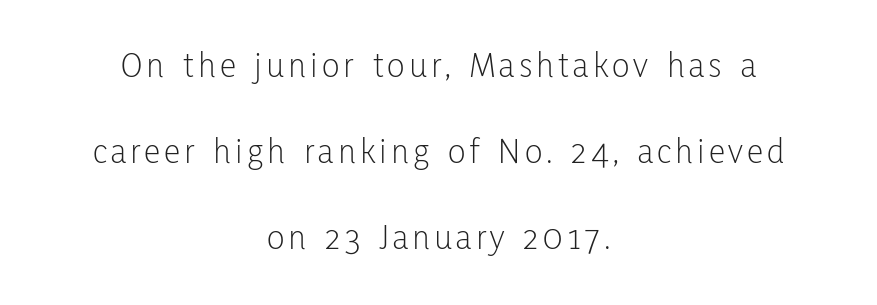
Q: Is the text bold? A: No.
Q: Is the text italic (slanted)? A: No, it is upright.
Q: Is the typeface a serif or a sans-serif typeface? A: Sans-serif.
Q: Is the text underlined? A: No.
Q: How is the paragraph aligned? A: Centered.
Q: Is the spacing between lines tight, normal or loose? A: Loose.
Q: Width (condensed, normal, or wide)? A: Condensed.
Q: Stroke contrast? A: Low.
Q: x-height? A: Medium.
Q: Monospaced? A: No.
